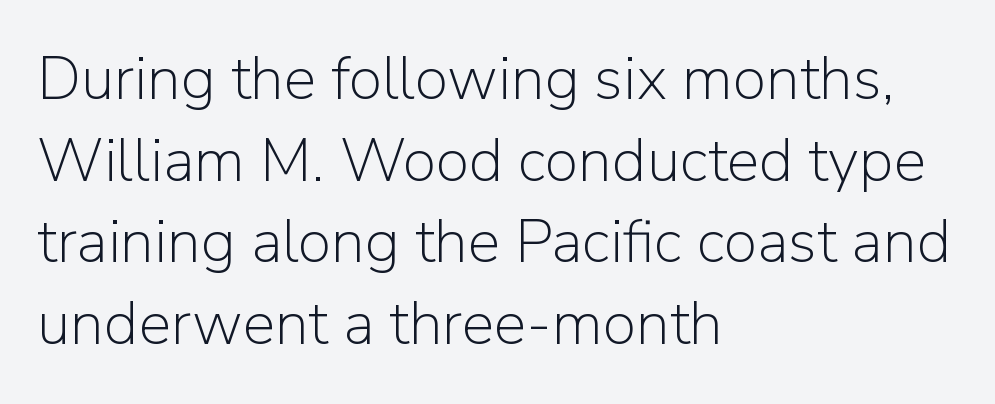
The image shows 61 px light sans-serif type, upright; set left-aligned, normal line spacing (1.34x), normal letter spacing, not underlined; low stroke contrast and a medium x-height.
